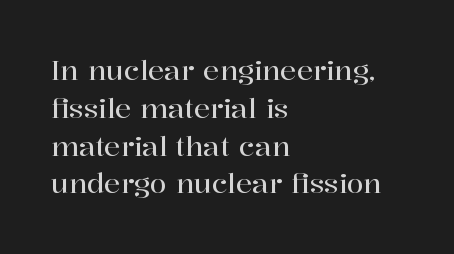
{"italic": "no", "underline": "no", "align": "left", "line_spacing": "normal", "line_spacing_ratio": 1.4, "letter_spacing": "normal", "letter_spacing_em": 0.0, "glyph_px": 27}
